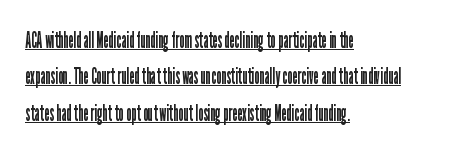
Q: Is the text bold? A: No.
Q: Is the text italic (slanted)? A: No, it is upright.
Q: Is the text underlined? A: Yes.
Q: How is the paragraph aligned? A: Left-aligned.
Q: Is the spacing between letters normal or unusually wide? A: Normal.
Q: Is the spacing between lines tight, normal or loose? A: Normal.
